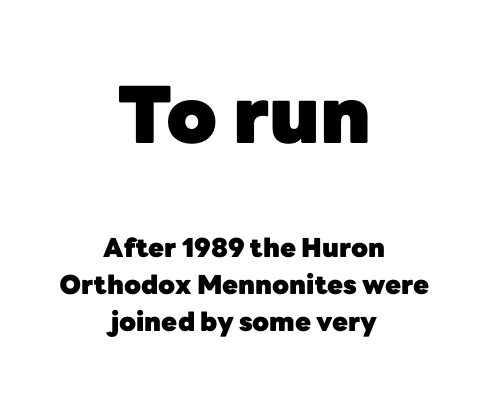
The image shows 78 px heavy sans-serif type, upright; set centered, normal line spacing (1.43x), normal letter spacing, not underlined; the first (top) block is 3.0x larger; low stroke contrast and a medium x-height.
